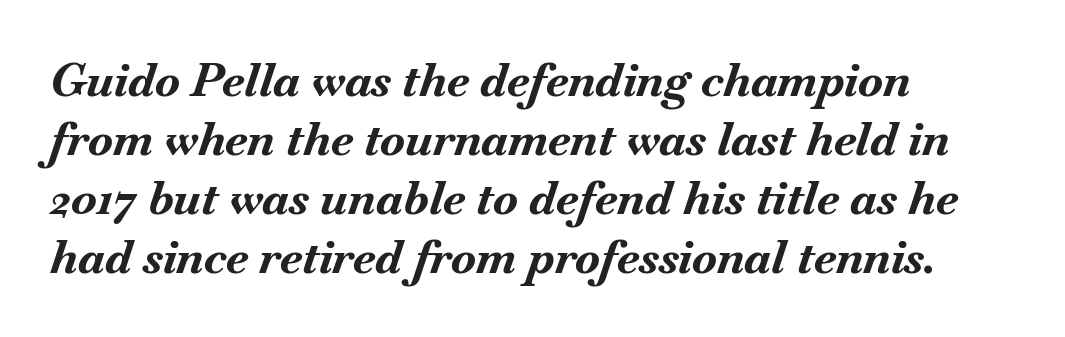
Normally led — the rows are evenly, conventionally spaced. Each letter keeps its own natural width here, so spacing adapts to shape. Only glyphs here, with clear space below each row. The face used here has the dense, thick strokes of a bold.
